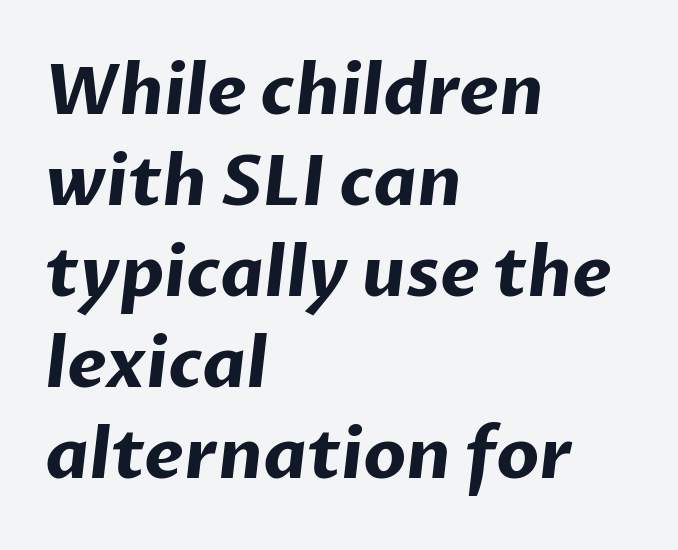
Decoration check: the copy has no underline. This sample has the flowing, uneven cadence of proportional lettering. A typesetter would label this face a sans. Its strokes are broad and dark, the hallmark of bold type. One-word summary of the alignment: left.
